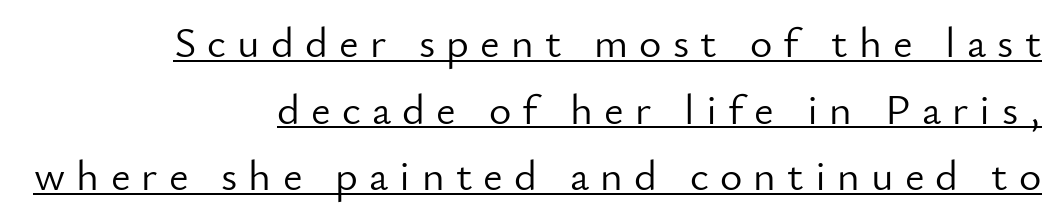
{"serif": "no", "italic": "no", "bold": "no", "weight": "light", "width": "normal", "stroke_contrast": "low", "x_height": "small", "monospaced": "no", "underline": "yes", "align": "right", "line_spacing": "normal", "line_spacing_ratio": 1.55, "letter_spacing": "wide", "letter_spacing_em": 0.26, "glyph_px": 43}
